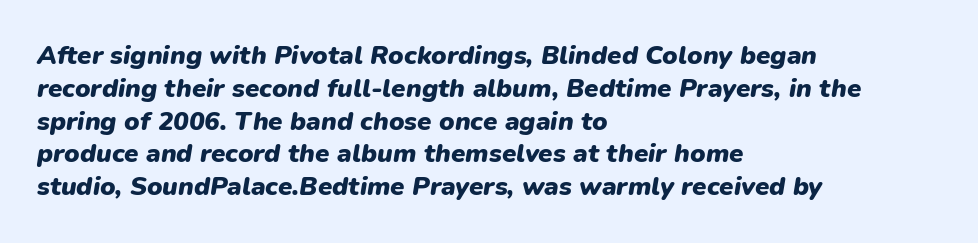
The image shows 26 px bold type, italic (leaning right); set left-aligned, normal line spacing (1.26x), normal letter spacing, not underlined.
